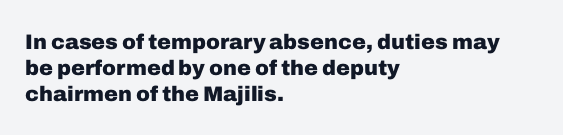
The letters stand upright; this is a roman face. Every row of glyphs begins at an identical x-position on the left. Between one letter and the next there's only the usual sliver of space. Caption: bold face, heavy strokes.
